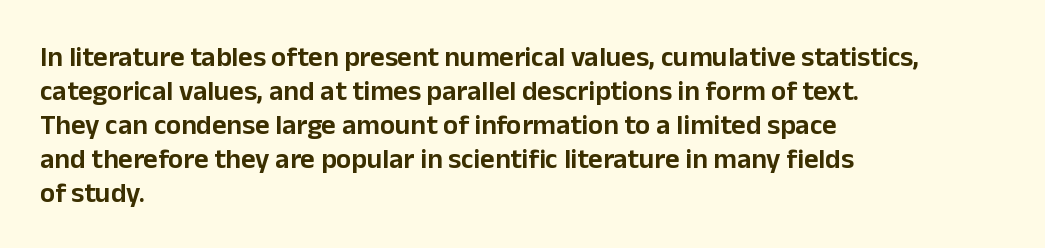
Q: Is the text italic (slanted)? A: No, it is upright.
Q: Is the typeface a serif or a sans-serif typeface? A: Sans-serif.
Q: Is the text underlined? A: No.
Q: How is the paragraph aligned? A: Left-aligned.
Q: Is the spacing between letters normal or unusually wide? A: Normal.
Q: Width (condensed, normal, or wide)? A: Normal.
Q: Stroke contrast? A: Low.
Q: x-height? A: Medium.
Q: Monospaced? A: No.
